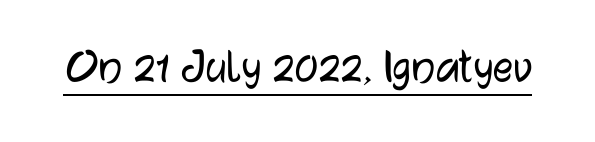
Q: Is the text italic (slanted)? A: No, it is upright.
Q: Is the typeface a serif or a sans-serif typeface? A: Sans-serif.
Q: Is the text underlined? A: Yes.
Q: Is the spacing between letters normal or unusually wide? A: Normal.
Q: Width (condensed, normal, or wide)? A: Normal.
Q: Stroke contrast? A: Low.
Q: x-height? A: Medium.
Q: Monospaced? A: No.
